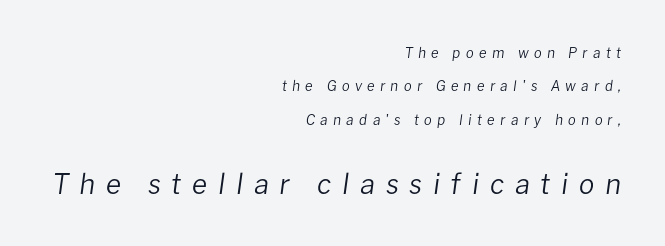
{"italic": "yes", "lean": "right", "slant_degrees": 8, "bold": "no", "weight": "regular", "width": "normal", "stroke_contrast": "low", "x_height": "medium", "monospaced": "no", "underline": "no", "align": "right", "line_spacing": "loose", "line_spacing_ratio": 2.38, "letter_spacing": "wide", "letter_spacing_em": 0.38, "larger_block": "second", "size_ratio": 2.0, "glyph_px": 28}
